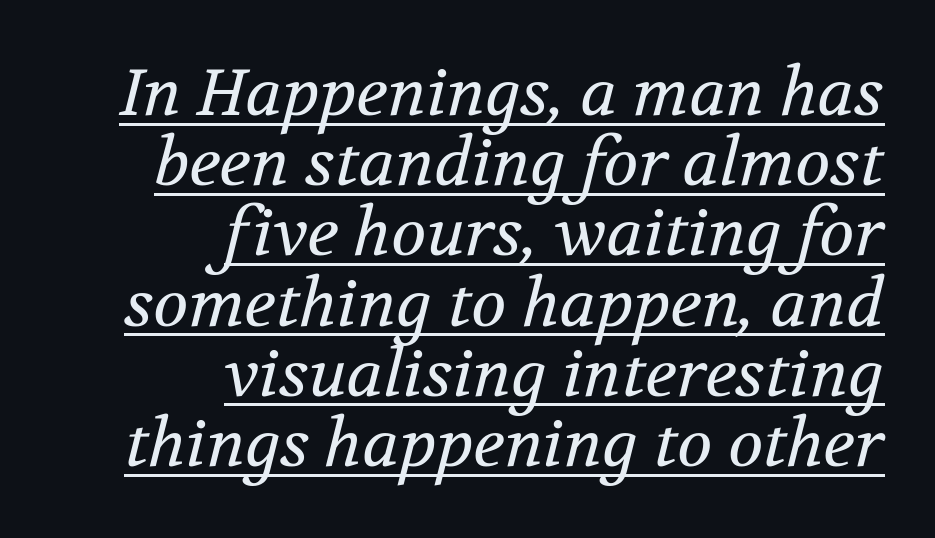
Leftover space on each line is placed entirely before the opening word. I'd call this a serif setting — the letters wear small feet. Leading: reduced. Character widths vary here, with narrow letters taking less room than wide ones.
